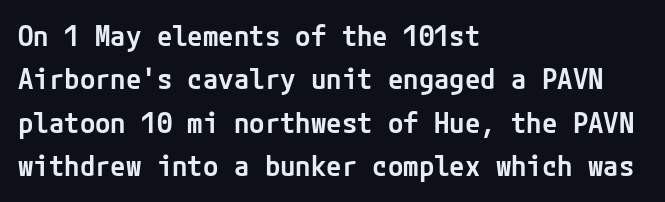
Q: Is the text bold? A: Semi-bold.
Q: Is the text italic (slanted)? A: No, it is upright.
Q: Is the typeface a serif or a sans-serif typeface? A: Sans-serif.
Q: Is the text underlined? A: No.
Q: How is the paragraph aligned? A: Left-aligned.
Q: Is the spacing between letters normal or unusually wide? A: Normal.
Q: Is the spacing between lines tight, normal or loose? A: Normal.
Q: Width (condensed, normal, or wide)? A: Normal.
Q: Stroke contrast? A: Low.
Q: x-height? A: Medium.
